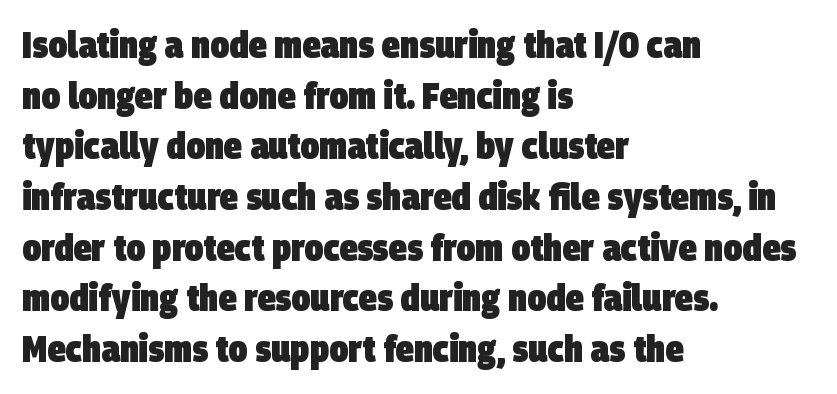
{"serif": "no", "bold": "yes", "weight": "heavy", "width": "condensed", "stroke_contrast": "low", "x_height": "large", "monospaced": "no", "underline": "no", "align": "left", "line_spacing": "normal", "line_spacing_ratio": 1.37, "letter_spacing": "normal", "letter_spacing_em": 0.0, "glyph_px": 37}
